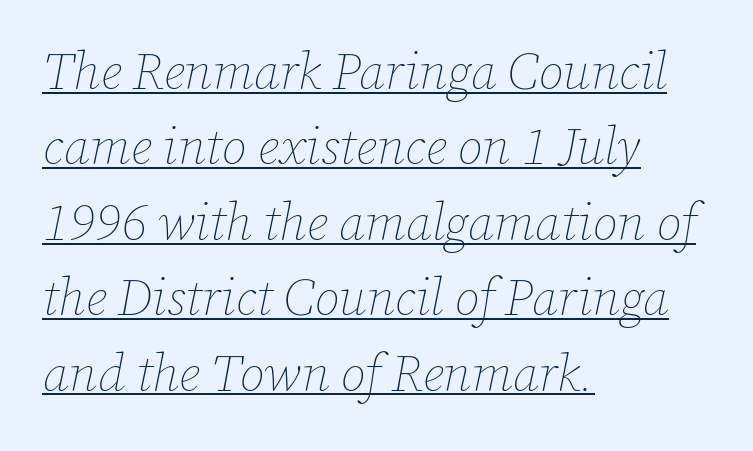
Q: Is the text bold? A: No.
Q: Is the text italic (slanted)? A: Yes, it leans right by about 12 degrees.
Q: Is the text underlined? A: Yes.
Q: How is the paragraph aligned? A: Left-aligned.
Q: Is the spacing between letters normal or unusually wide? A: Normal.
Q: Is the spacing between lines tight, normal or loose? A: Normal.
Q: Width (condensed, normal, or wide)? A: Normal.
Q: Stroke contrast? A: Low.
Q: x-height? A: Medium.
Q: Monospaced? A: No.
